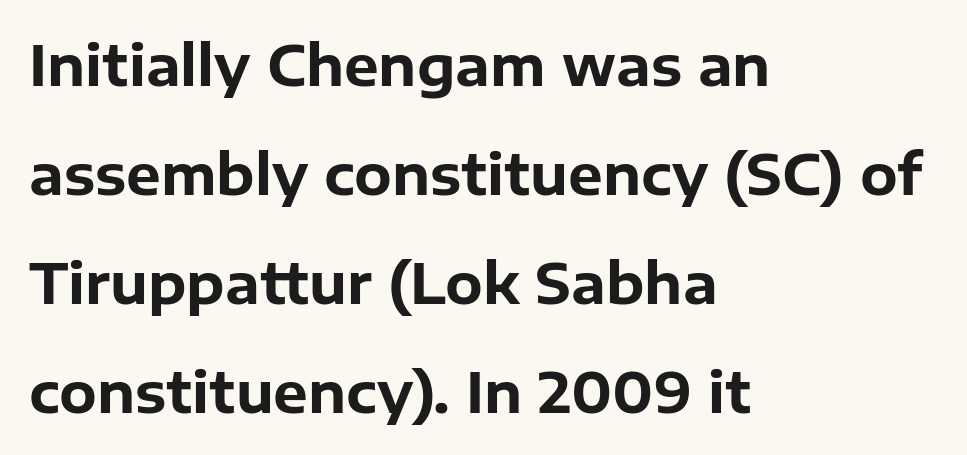
The setting favours the left margin, as ordinary paragraphs usually do. Type without underlining. Horizontal bands of white between lines are thick stripes. The passage shown is typeset with a sans-serif family. The characters look thick and weighty, a clear bold. The rendering uses natural spacing where letterforms have individual widths.
